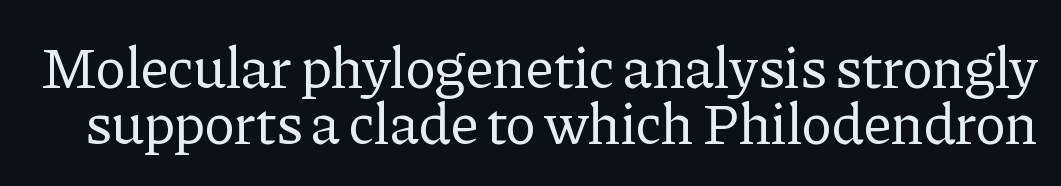
The image shows 58 px regular-weight serif type, upright; set tight line spacing (0.97x), normal letter spacing, not underlined; low stroke contrast and a medium x-height.
